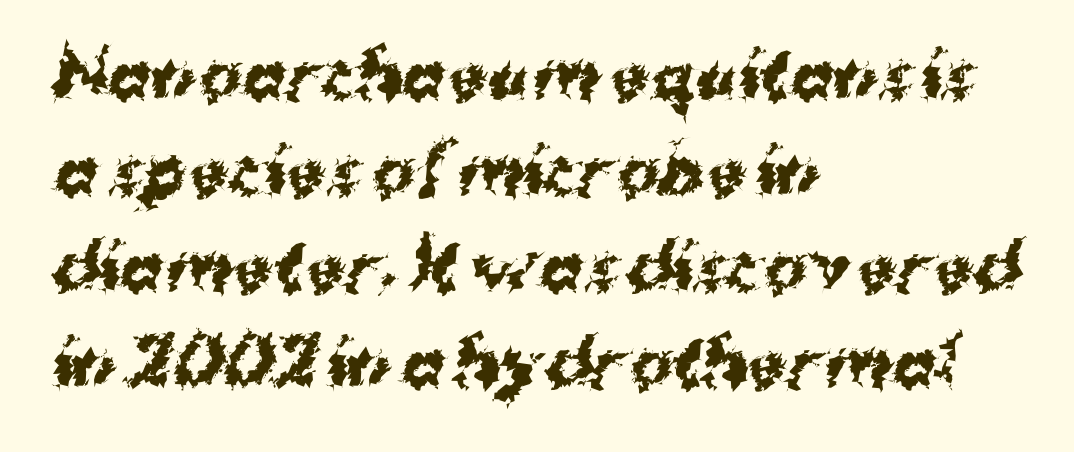
Q: Is the text bold? A: Yes.
Q: Is the typeface a serif or a sans-serif typeface? A: Sans-serif.
Q: Is the text underlined? A: No.
Q: How is the paragraph aligned? A: Left-aligned.
Q: Is the spacing between letters normal or unusually wide? A: Normal.
Q: Is the spacing between lines tight, normal or loose? A: Normal.
Q: Width (condensed, normal, or wide)? A: Normal.
Q: Stroke contrast? A: Medium.
Q: x-height? A: Medium.
Q: Monospaced? A: No.
